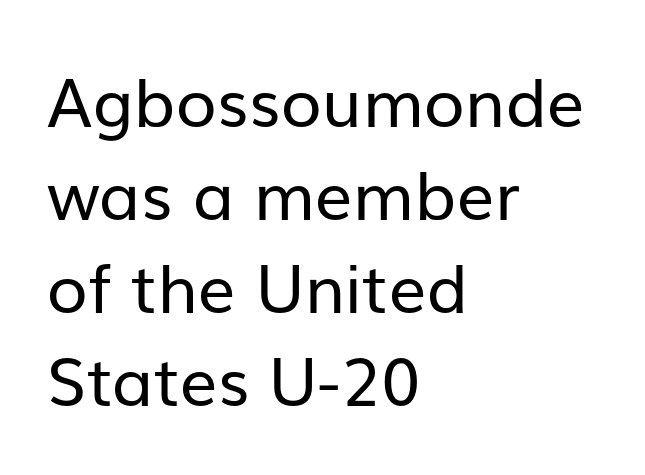
{"serif": "no", "italic": "no", "bold": "no", "weight": "regular", "width": "normal", "stroke_contrast": "low", "x_height": "medium", "monospaced": "no", "underline": "no", "align": "left", "line_spacing": "normal", "line_spacing_ratio": 1.39, "letter_spacing": "normal", "letter_spacing_em": 0.0, "glyph_px": 67}
